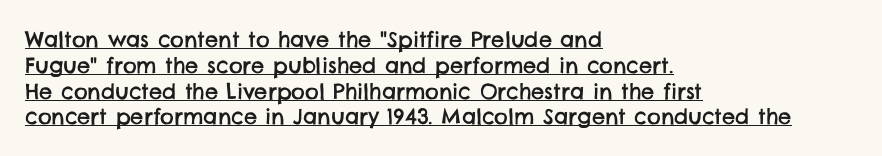
Students, observe the line beneath the letters — that is underlining. The rendering anchors every line to the left-hand side. The horizontal fit of the characters is conventional and even.
